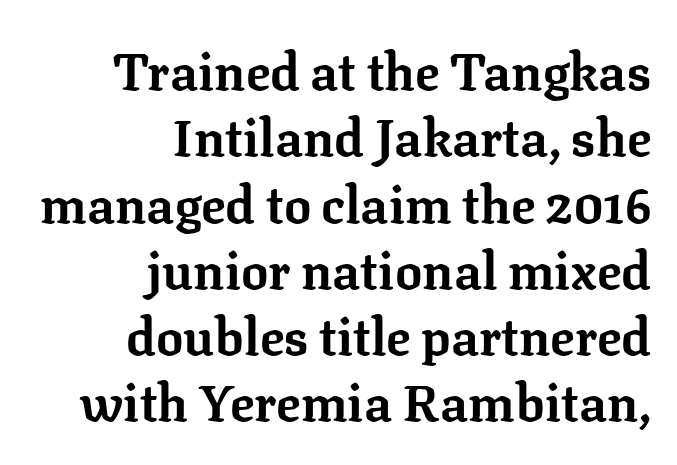
The image shows 51 px bold serif type, upright; set right-aligned, normal line spacing (1.3x), normal letter spacing, not underlined; low stroke contrast and a medium x-height.
